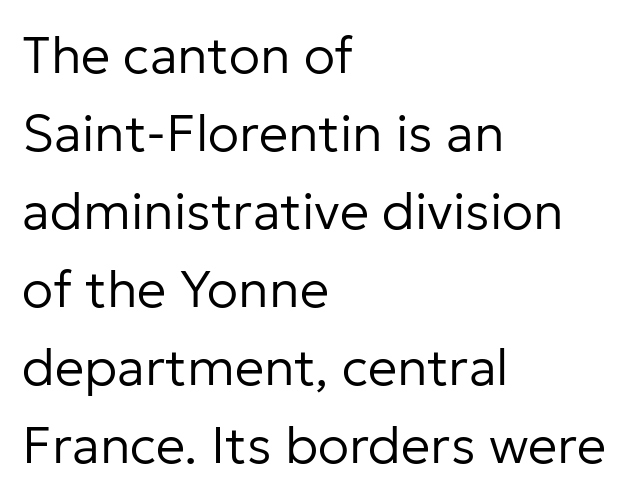
The image shows 52 px regular-weight sans-serif type, upright; set left-aligned, normal line spacing (1.5x), normal letter spacing, not underlined; low stroke contrast and a medium x-height.
